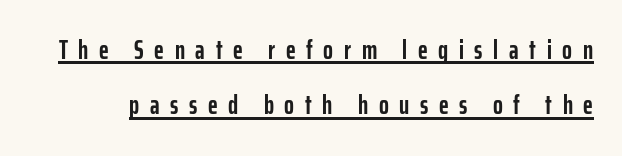
The image shows 26 px bold type, upright; set loose line spacing (2.12x), unusually wide letter spacing (+0.41 em), underlined.
